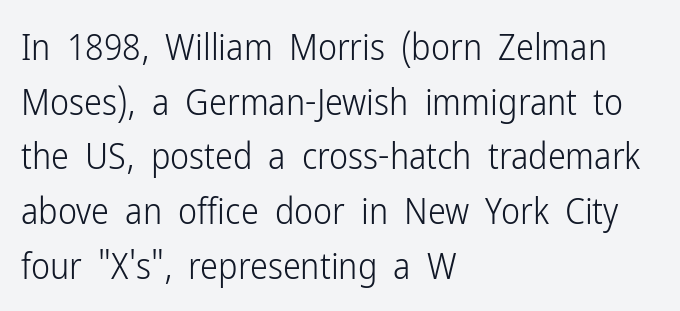
The image shows 36 px light, condensed sans-serif type, upright; set left-aligned, normal line spacing (1.52x), normal letter spacing, not underlined; low stroke contrast and a medium x-height.
